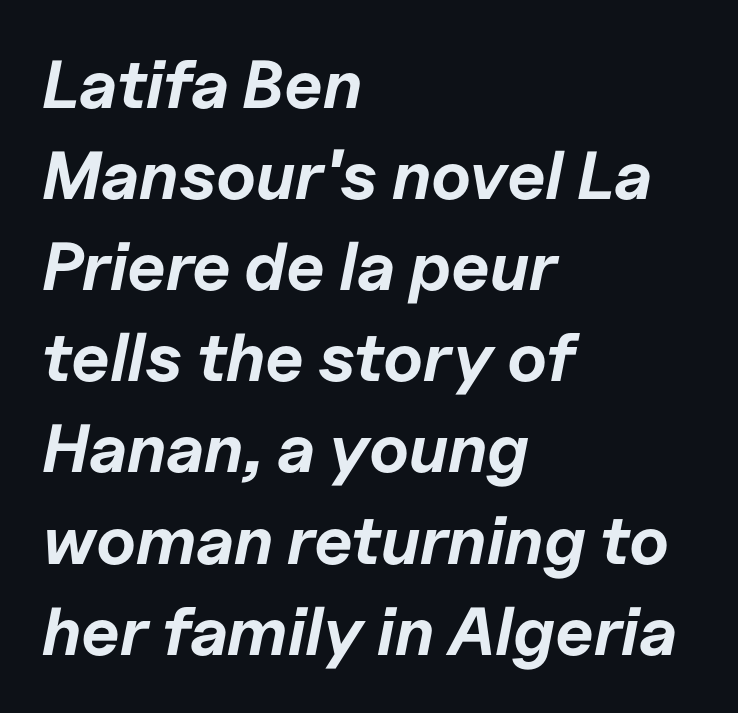
Q: Is the text bold? A: Yes.
Q: Is the text italic (slanted)? A: Yes, it leans right by about 11 degrees.
Q: Is the text underlined? A: No.
Q: How is the paragraph aligned? A: Left-aligned.
Q: Is the spacing between letters normal or unusually wide? A: Normal.
Q: Is the spacing between lines tight, normal or loose? A: Normal.
Q: Width (condensed, normal, or wide)? A: Normal.
Q: Stroke contrast? A: Low.
Q: x-height? A: Medium.
Q: Monospaced? A: No.
